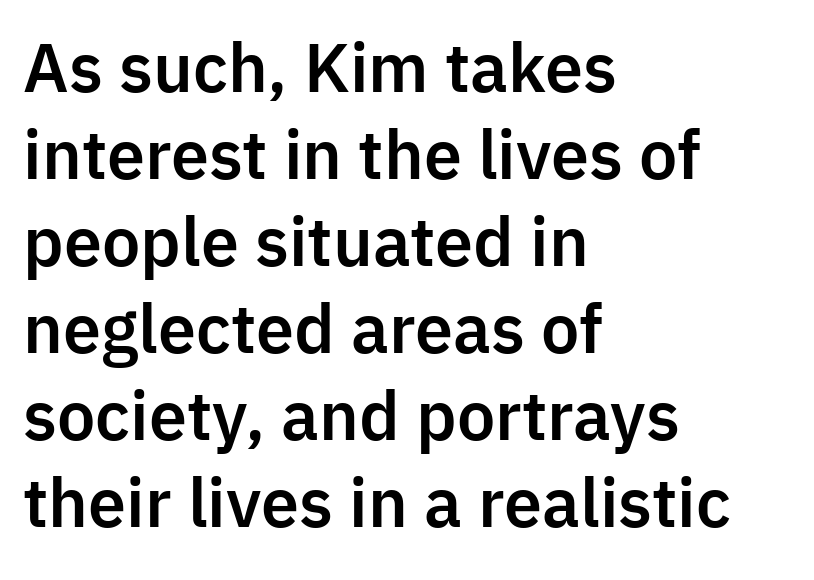
{"serif": "no", "italic": "no", "width": "normal", "stroke_contrast": "low", "x_height": "medium", "monospaced": "no", "underline": "no", "align": "left", "line_spacing": "normal", "line_spacing_ratio": 1.34, "letter_spacing": "normal", "letter_spacing_em": 0.0, "glyph_px": 65}
